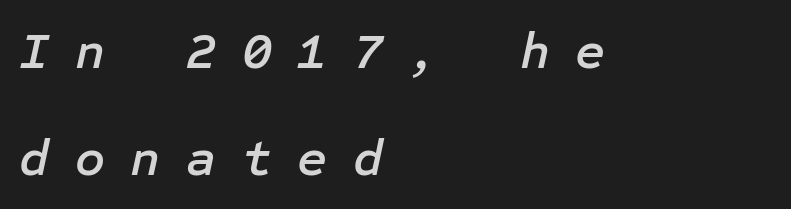
Q: Is the text italic (slanted)? A: Yes, it leans right by about 12 degrees.
Q: Is the text underlined? A: No.
Q: How is the paragraph aligned? A: Left-aligned.
Q: Is the spacing between letters normal or unusually wide? A: Unusually wide.
Q: Is the spacing between lines tight, normal or loose? A: Loose.
Q: Width (condensed, normal, or wide)? A: Normal.
Q: Stroke contrast? A: Low.
Q: x-height? A: Medium.
